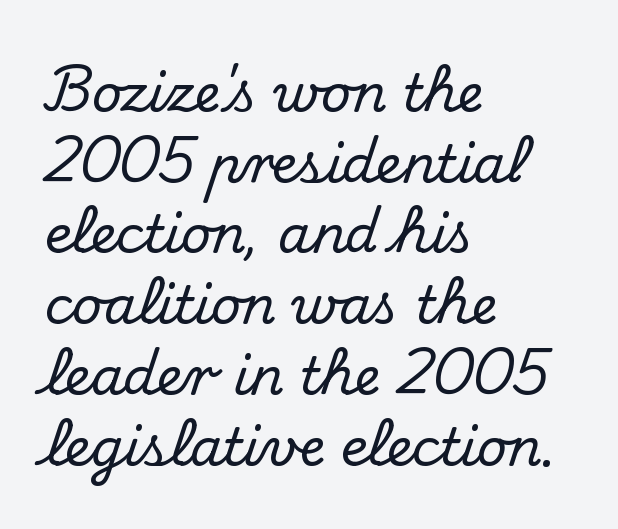
The image shows 52 px serif type; set left-aligned, normal line spacing (1.36x), normal letter spacing, not underlined; medium stroke contrast and a small x-height.
